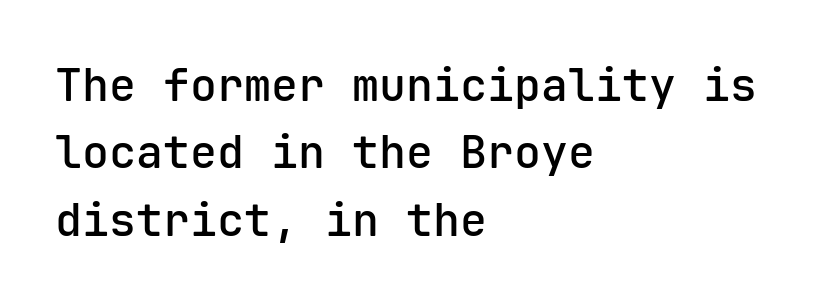
Monospaced: the letters line up in strict vertical columns. The strip under each line holds only bare page. Honestly, the letter spacing is just normal — you wouldn't notice it. Compared with a centered layout, this one pins lines to the left instead. If you drew a line through each stem, it would be perfectly vertical. These lines sit exactly where default settings would place them.
